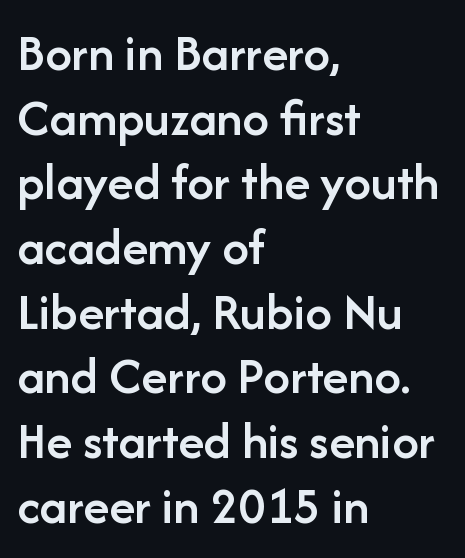
Q: Is the text bold? A: Semi-bold.
Q: Is the text italic (slanted)? A: No, it is upright.
Q: Is the typeface a serif or a sans-serif typeface? A: Sans-serif.
Q: Is the text underlined? A: No.
Q: How is the paragraph aligned? A: Left-aligned.
Q: Is the spacing between letters normal or unusually wide? A: Normal.
Q: Width (condensed, normal, or wide)? A: Normal.
Q: Stroke contrast? A: Low.
Q: x-height? A: Medium.
Q: Monospaced? A: No.
